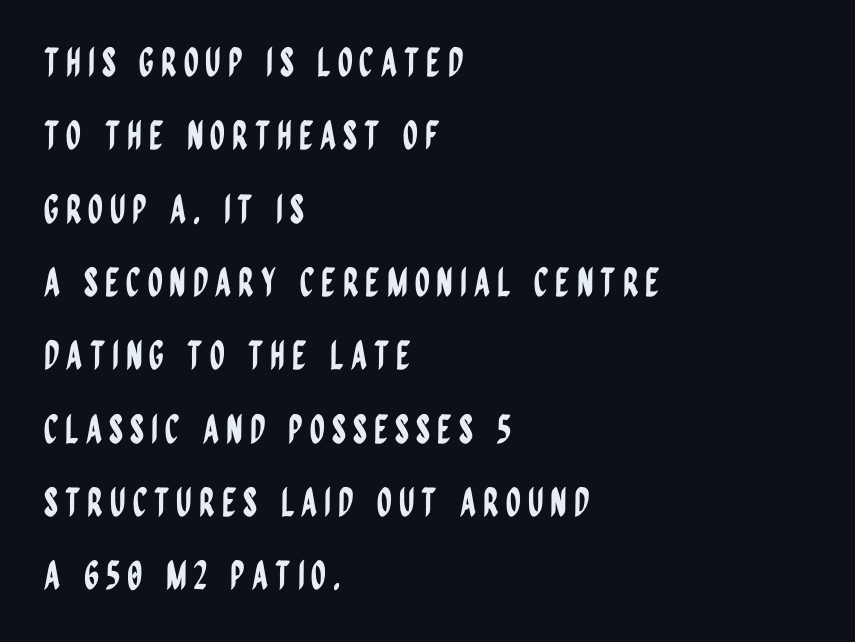
Anything drawn beneath the words? Only blank space. The lines in this sample share a left origin and differ only in where they stop. This sample uses a sans-serif face. Every stem runs plumb, perpendicular to the baseline.
